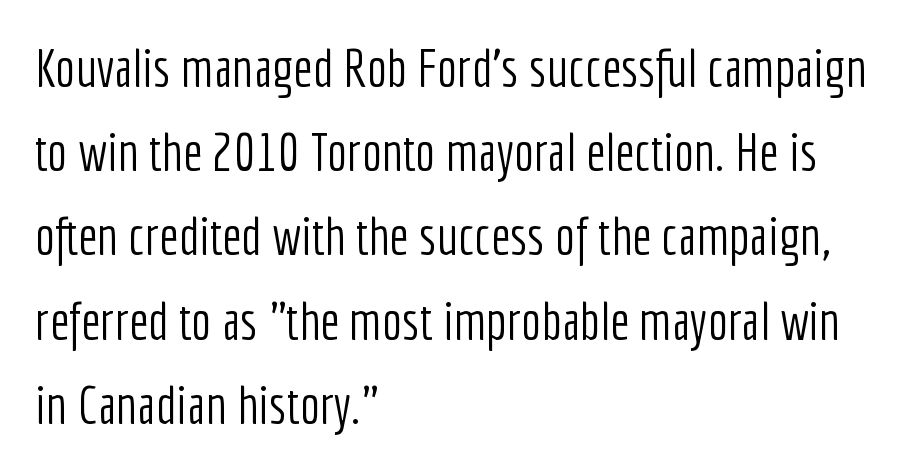
The letters stand straight up with perfectly vertical stems. Has an underline been added? It has not. No heavy texture on the line: the type isn't bold. Does the leading feel generous? No, just average. The rendering keeps characters at their native spacing. The lines are quadded left.
